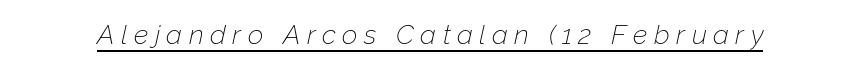
{"italic": "yes", "lean": "right", "slant_degrees": 12, "bold": "no", "underline": "yes", "letter_spacing": "wide", "letter_spacing_em": 0.24, "glyph_px": 27}
